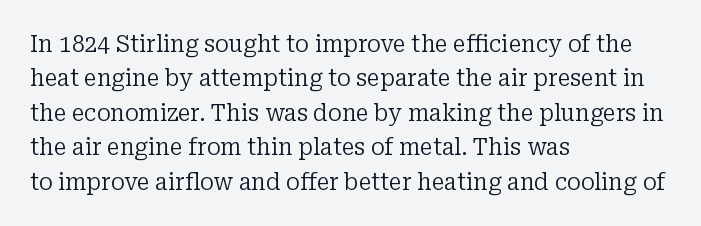
Observe the ordinary spacing: letters are neighbours, not strangers. Only glyphs here, with clear space below each row. Honestly, the row spacing looks completely unremarkable. No letter is thick-stroked: the sample isn't bold.
